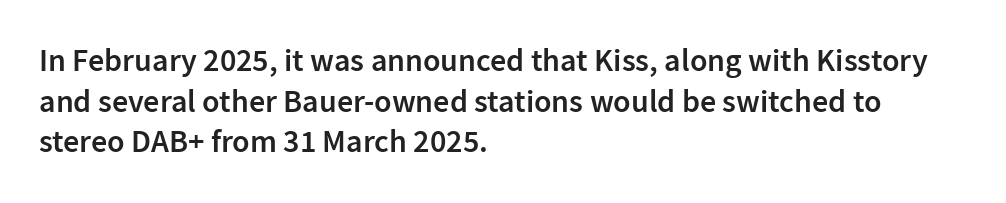
The image shows 32 px semibold sans-serif type, upright; set left-aligned, normal line spacing (1.27x), normal letter spacing, not underlined; low stroke contrast and a medium x-height.
